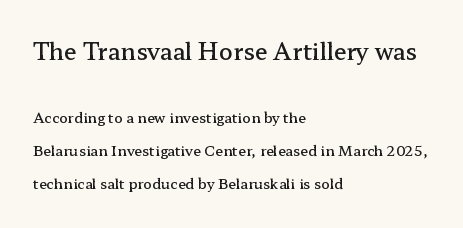
The designer dialed line spacing up above the default. This layout puts the oversized block above and the modest block below. One-word summary of the alignment: left. In terms of weight, the rendering is demibold, just under bold. This rendering leaves character spacing at its baseline value.
